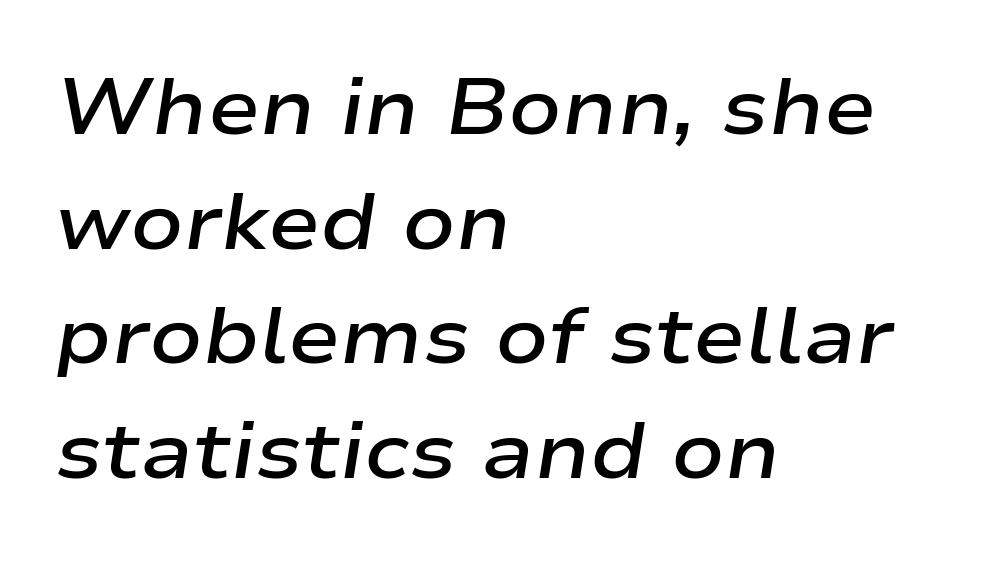
{"italic": "yes", "lean": "right", "slant_degrees": 9, "bold": "semi", "weight": "semibold", "width": "wide", "stroke_contrast": "low", "x_height": "medium", "monospaced": "no", "underline": "no", "align": "left", "line_spacing": "normal", "line_spacing_ratio": 1.47, "letter_spacing": "normal", "letter_spacing_em": 0.0, "glyph_px": 78}
